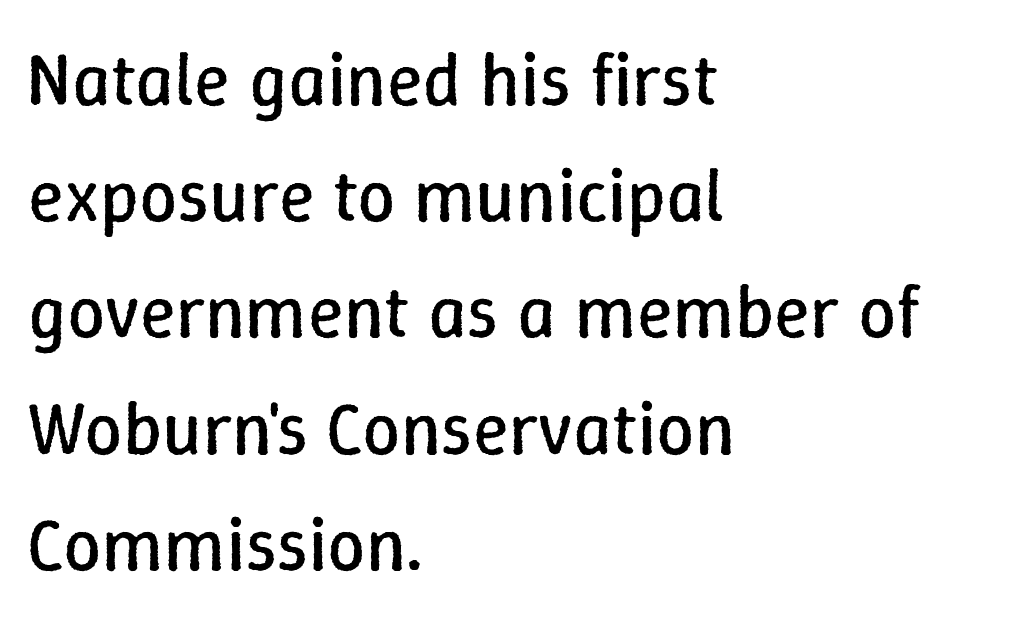
{"italic": "no", "bold": "no", "weight": "regular", "width": "normal", "stroke_contrast": "low", "x_height": "medium", "monospaced": "no", "underline": "no", "align": "left", "line_spacing": "normal", "line_spacing_ratio": 1.55, "letter_spacing": "normal", "letter_spacing_em": 0.0, "glyph_px": 75}
